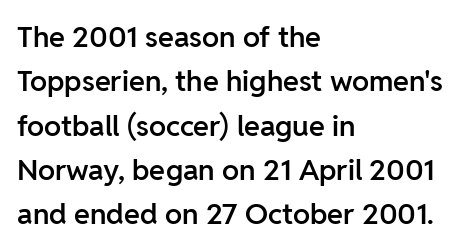
The image shows 29 px semibold sans-serif type, upright; set left-aligned, normal line spacing (1.53x), normal letter spacing, not underlined; low stroke contrast and a medium x-height.
